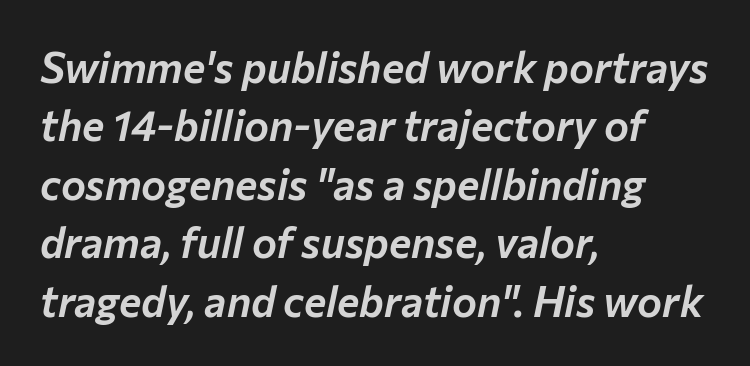
Q: Is the text italic (slanted)? A: Yes, it leans right by about 12 degrees.
Q: Is the text underlined? A: No.
Q: How is the paragraph aligned? A: Left-aligned.
Q: Is the spacing between letters normal or unusually wide? A: Normal.
Q: Is the spacing between lines tight, normal or loose? A: Normal.
Q: Width (condensed, normal, or wide)? A: Normal.
Q: Stroke contrast? A: Low.
Q: x-height? A: Medium.
Q: Monospaced? A: No.
